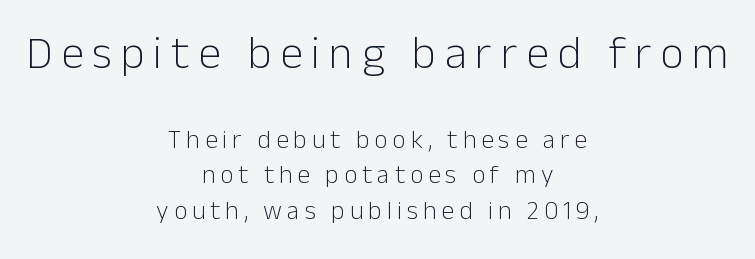
The image shows 46 px light sans-serif type, upright; set centered, normal line spacing (1.37x), not underlined; the first (top) block is 1.77x larger; low stroke contrast and a medium x-height.
